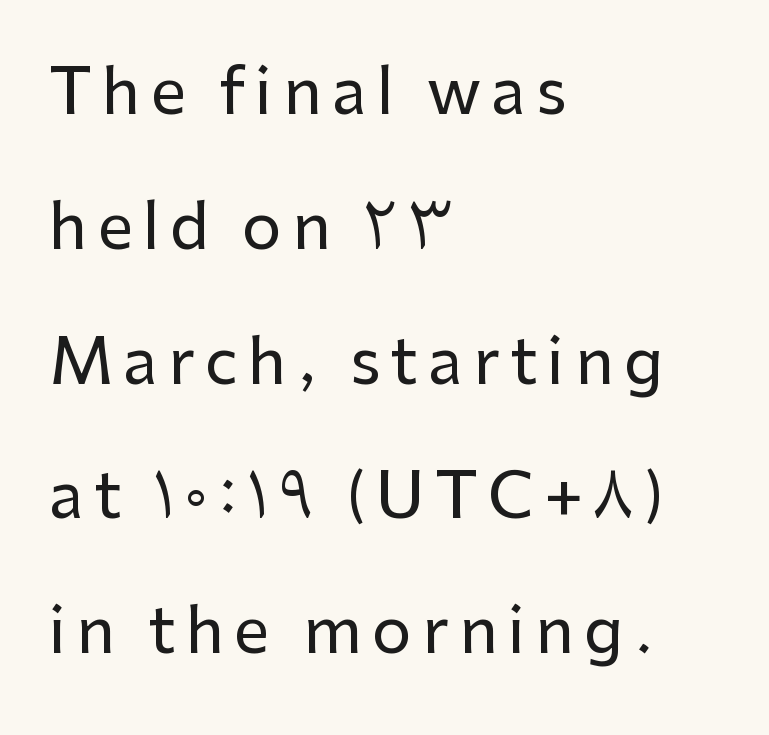
Character widths vary here, with narrow letters taking less room than wide ones. The type family on display is of the sans-serif kind. A clean baseline with only descenders dipping below it. Loosely led — the rows are spread out. Notice how the stems are strictly vertical — no italics here. Horizontal alignment here is leftward, the default for most running prose.
